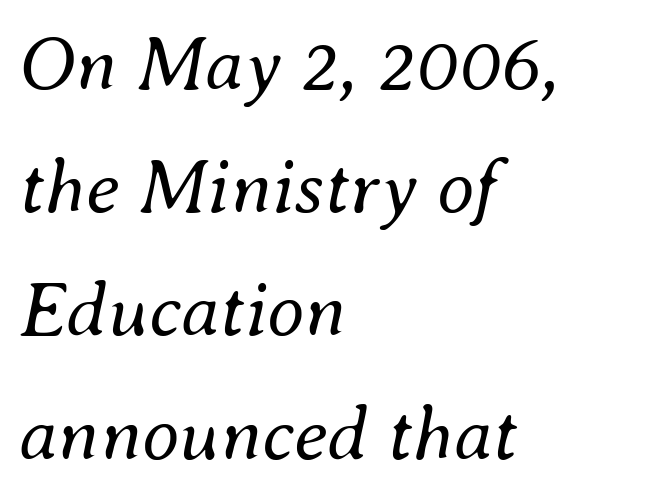
Interline gaps are of average width in this sample. Does the lettering tilt? It does — this is italic. A typesetter would call this zero additional tracking. The font sits on the lighter half of the weight spectrum, regular included. Line beginnings align vertically; line endings do not. The strip under each line holds only bare page.
